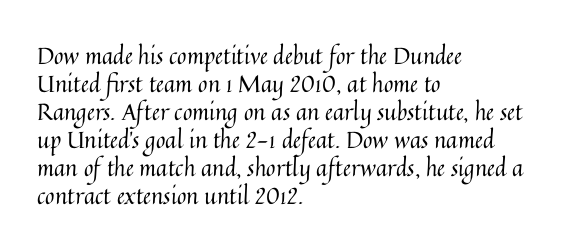
{"bold": "no", "underline": "no", "align": "left", "line_spacing_ratio": 1.22, "letter_spacing": "normal", "letter_spacing_em": 0.0, "glyph_px": 23}
